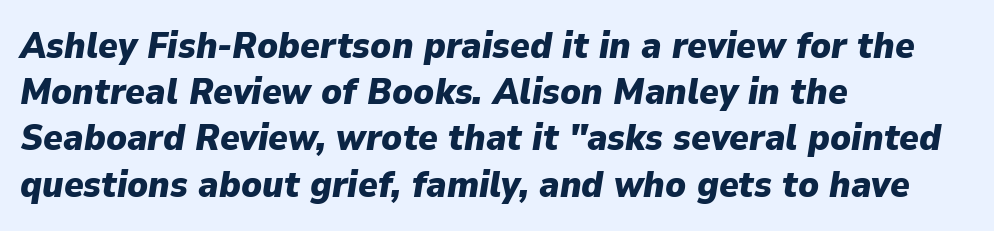
The image shows 37 px heavy type, italic (leaning right); set left-aligned, normal line spacing (1.25x), normal letter spacing, not underlined; low stroke contrast and a medium x-height.
